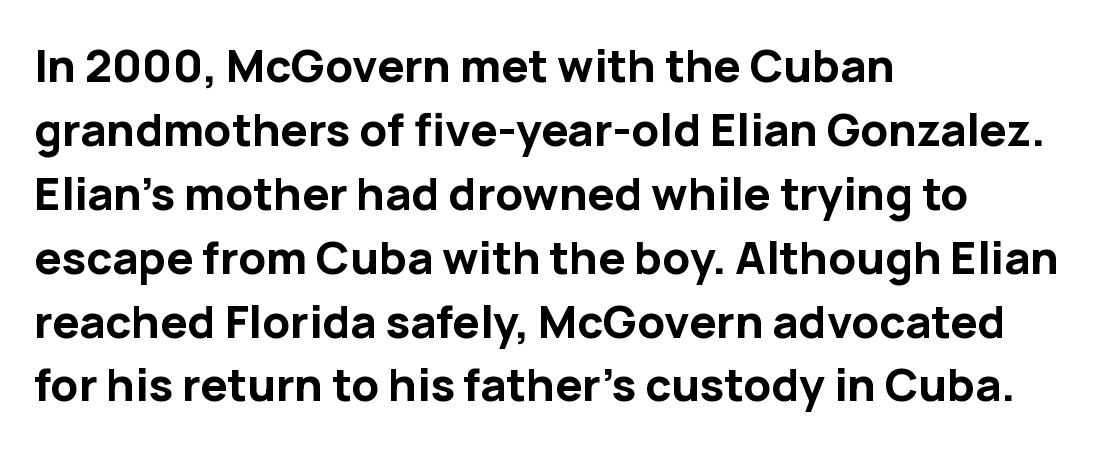
The image shows 45 px bold sans-serif type, upright; set left-aligned, normal line spacing (1.42x), normal letter spacing, not underlined; low stroke contrast and a medium x-height.
